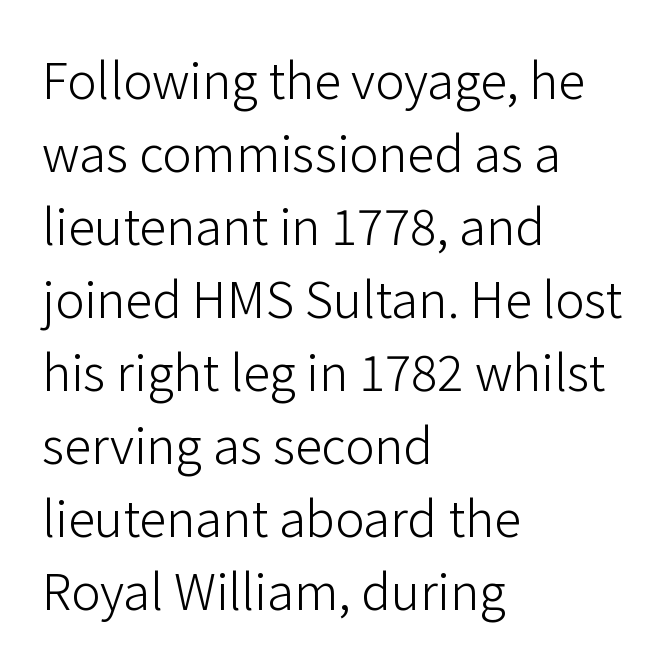
The typeface has the unassuming heft of standard copy or less. No italicization has been applied; the sample stays upright. Line beginnings align vertically; line endings do not. Between one letter and the next there's only the usual sliver of space. Each new line begins a customary step beneath the previous one. The typeface chosen for these lines omits serifs.
